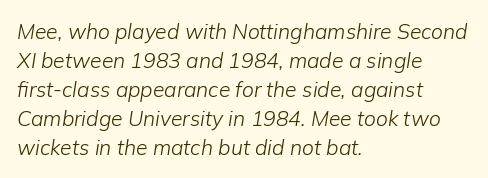
Compared with a typical body face, this is equally light or lighter still. Underline: absent. An italicized treatment has been applied to the whole sample. Tracking here is standard; glyphs follow each other at the usual distance.
